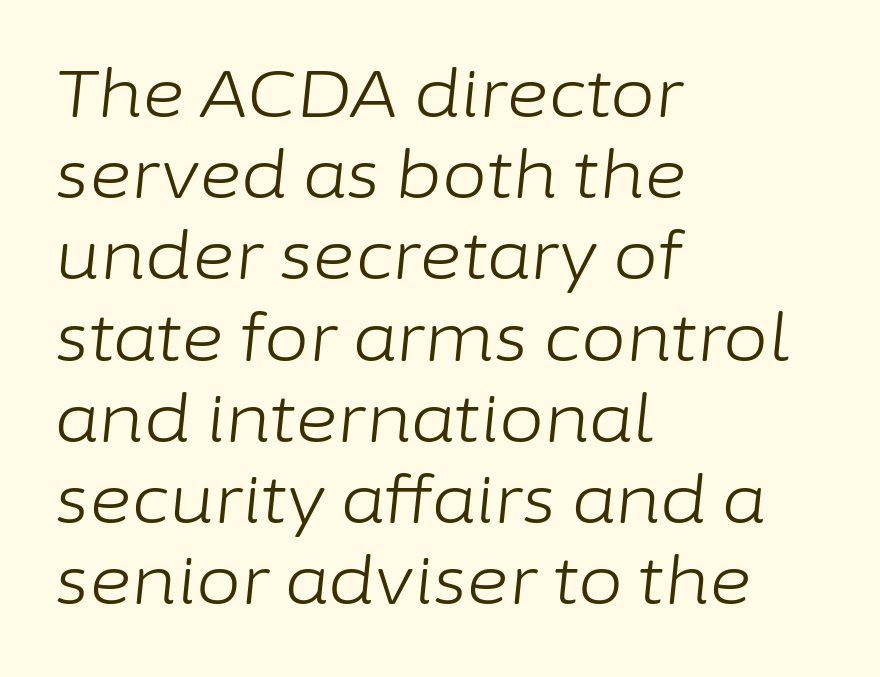
The image shows 65 px light type, italic (leaning right); set left-aligned, normal line spacing (1.25x), normal letter spacing, not underlined; low stroke contrast and a medium x-height.
